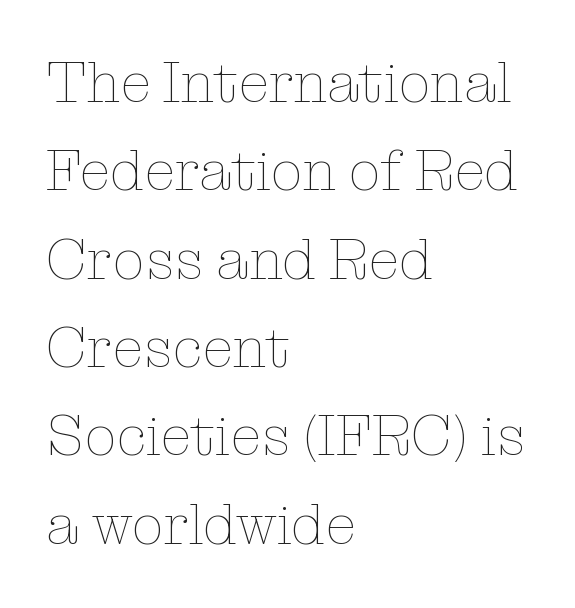
{"italic": "no", "bold": "no", "weight": "thin", "width": "normal", "stroke_contrast": "low", "x_height": "medium", "monospaced": "no", "underline": "no", "align": "left", "line_spacing": "normal", "line_spacing_ratio": 1.55, "letter_spacing": "normal", "letter_spacing_em": 0.0, "glyph_px": 57}
